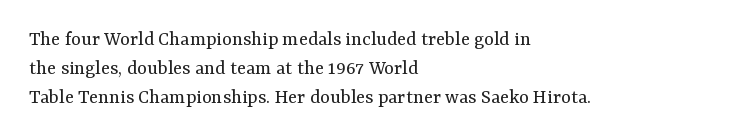
The image shows 21 px text type, upright; set left-aligned, normal line spacing (1.37x), normal letter spacing, not underlined.
